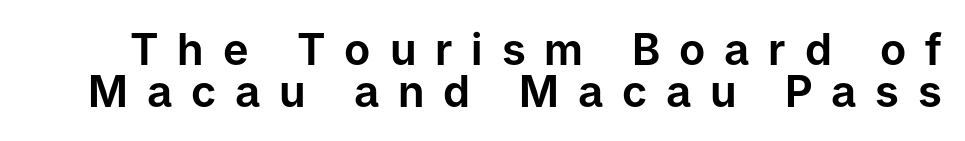
The image shows 43 px sans-serif type, upright; set tight line spacing (0.97x), unusually wide letter spacing (+0.44 em), not underlined; low stroke contrast and a medium x-height.
